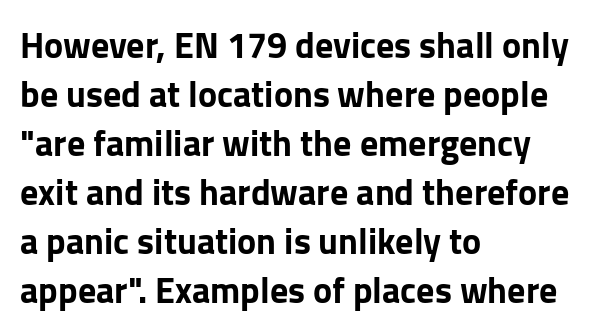
Which margin do the lines hug? The left one — the right edge is uneven. Tracking here is standard; glyphs follow each other at the usual distance. This sample uses a sans-serif face. This rendering features lettering with no underline. Every stem runs plumb, perpendicular to the baseline. Spacing verdict: proportional, widths tailored to each character.
